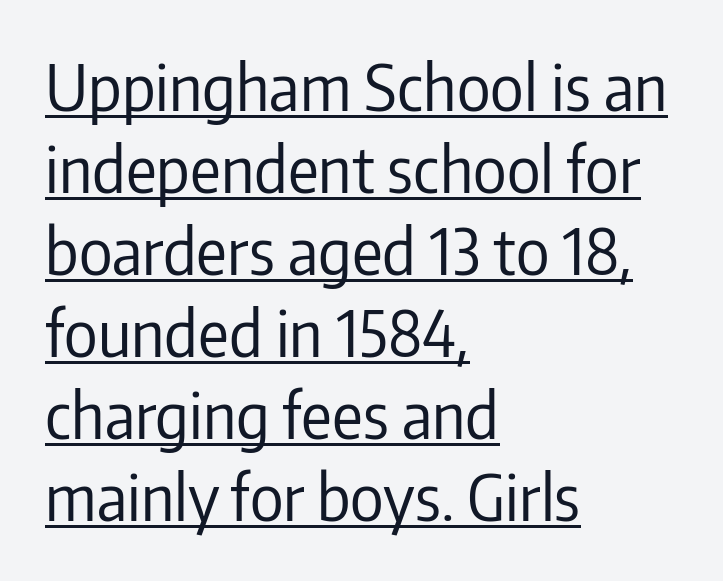
These lines are composed in type without serifs. Regular leading. The passage shown is underscored from start to finish. The specimen reads as upright at a glance.
